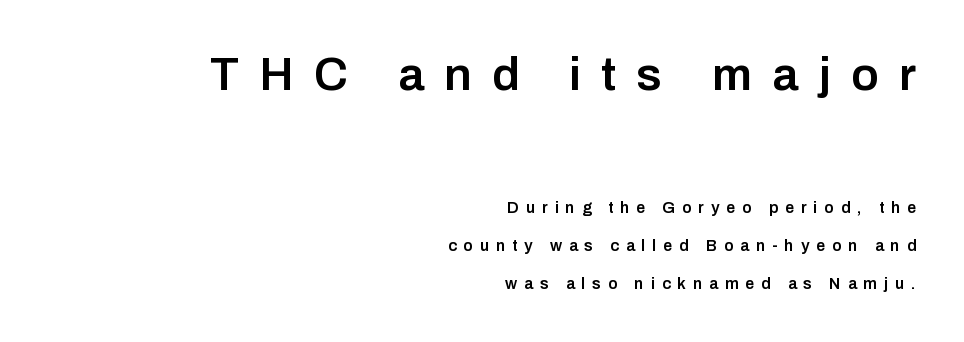
{"serif": "no", "italic": "no", "bold": "semi", "weight": "semibold", "width": "normal", "stroke_contrast": "low", "x_height": "medium", "monospaced": "no", "underline": "no", "align": "right", "line_spacing": "loose", "line_spacing_ratio": 2.39, "letter_spacing": "wide", "letter_spacing_em": 0.43, "larger_block": "first", "size_ratio": 2.94, "glyph_px": 47}
